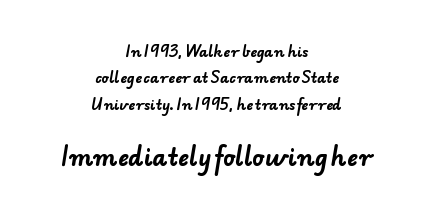
Strokes here are thick enough to call this a true bold. Type without underlining. Students, note that the glyphs here touch the page at normal intervals. Notice how the passage keeps no hard edge, just a central spine.
